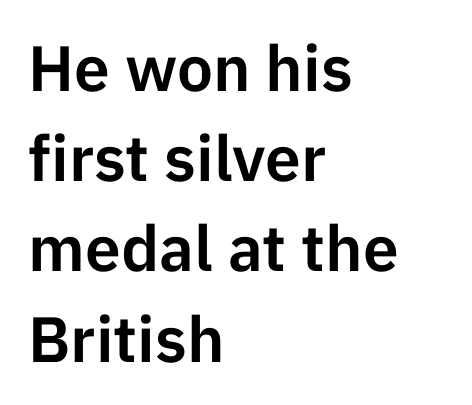
If you drew a ruler down the left edge, every line would touch it. This sample has the flowing, uneven cadence of proportional lettering. The line texture is even and compact thanks to regular tracking. No italicization has been applied; the sample stays upright. The space beneath each line is pristine and unruled.
